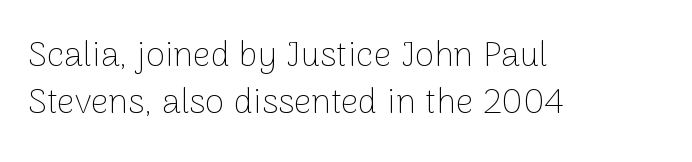
The image shows 35 px thin sans-serif type, upright; set left-aligned, normal line spacing (1.35x), normal letter spacing, not underlined; low stroke contrast and a medium x-height.
